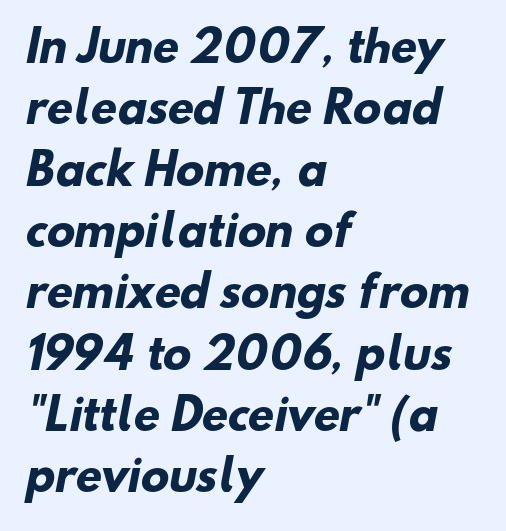
The glyphs have the mass of a bold cut. The rendering keeps characters at their native spacing. In terms of letterform style, serifs are entirely absent. The rendering uses natural spacing where letterforms have individual widths. Baseline-to-baseline distance is the conventional proportion of letter height.
